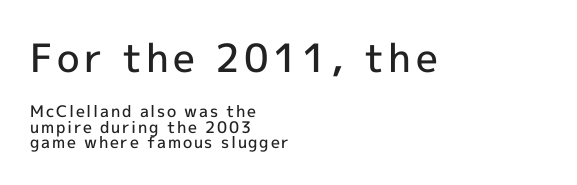
{"serif": "no", "italic": "no", "bold": "semi", "weight": "semibold", "width": "normal", "x_height": "medium", "monospaced": "no", "underline": "no", "align": "left", "line_spacing": "tight", "line_spacing_ratio": 0.97, "larger_block": "first", "size_ratio": 2.44, "glyph_px": 39}
